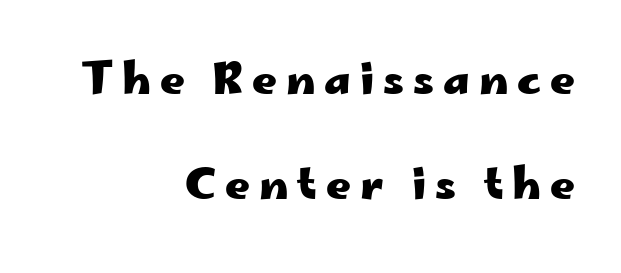
Q: Is the text bold? A: Yes.
Q: Is the text italic (slanted)? A: No, it is upright.
Q: Is the typeface a serif or a sans-serif typeface? A: Sans-serif.
Q: Is the text underlined? A: No.
Q: How is the paragraph aligned? A: Right-aligned.
Q: Is the spacing between letters normal or unusually wide? A: Unusually wide.
Q: Is the spacing between lines tight, normal or loose? A: Loose.
Q: Width (condensed, normal, or wide)? A: Wide.
Q: Stroke contrast? A: Low.
Q: x-height? A: Small.
Q: Monospaced? A: No.
